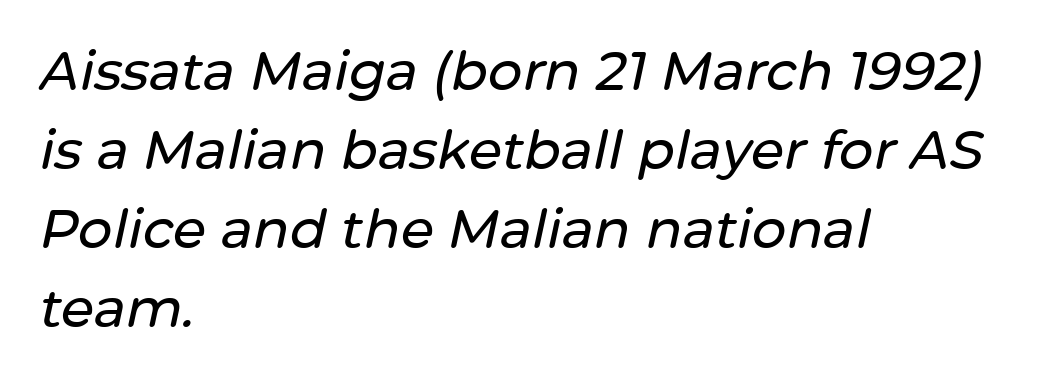
Is this a fixed-width face? No — the glyphs have proportional, varying widths. The text carries the slant typical of an italic or oblique font. There is no visible air inserted between adjacent glyphs. Descenders hang freely into open space. Left-aligned paragraph, ragged on the right.
